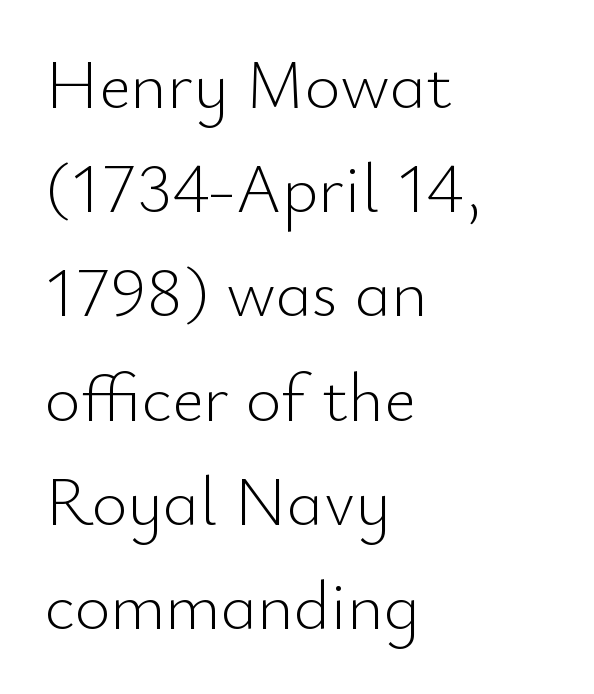
The passage shown is typeset with a sans-serif family. Caption: multi-line text, flush left, ragged right. Tracking value appears to be zero — textbook default spacing. Unlike italic type, these characters show no tilt at all.
